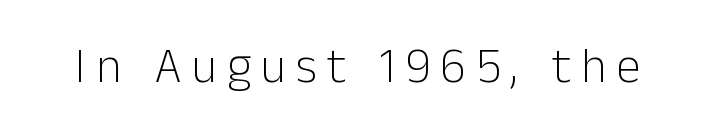
The image shows 49 px light sans-serif type, upright; set unusually wide letter spacing (+0.2 em), not underlined; low stroke contrast and a medium x-height.
